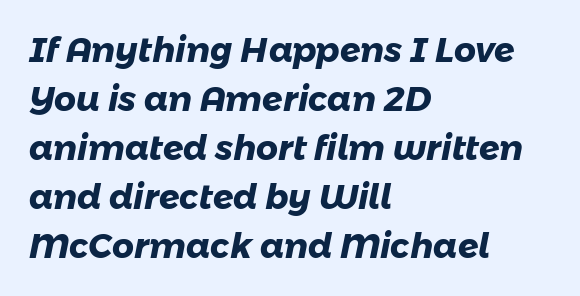
The image shows 34 px heavy sans-serif type; set left-aligned, normal line spacing (1.44x), normal letter spacing, not underlined; low stroke contrast and a medium x-height.
